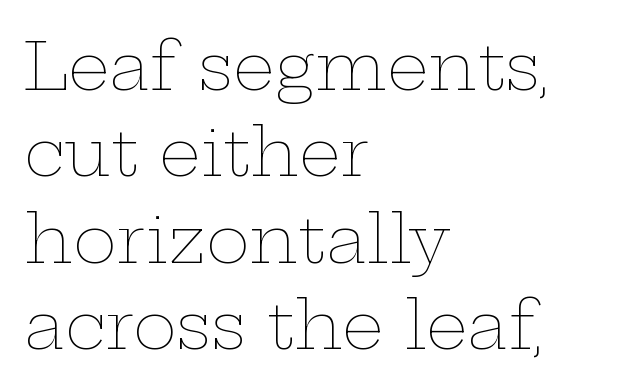
{"italic": "no", "bold": "no", "weight": "thin", "width": "wide", "stroke_contrast": "low", "x_height": "medium", "monospaced": "no", "underline": "no", "align": "left", "line_spacing": "normal", "line_spacing_ratio": 1.31, "letter_spacing": "normal", "letter_spacing_em": 0.0, "glyph_px": 66}
